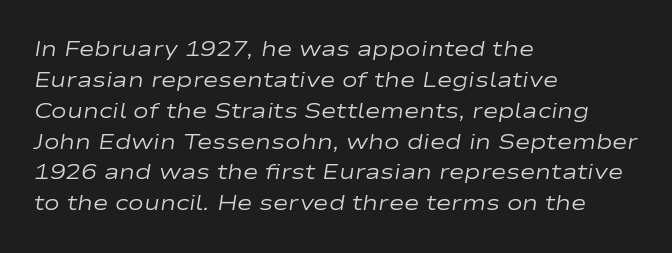
Vertical spacing — default. Vertical stems look standard width or narrower in stroke. Observe the ordinary spacing: letters are neighbours, not strangers. Only glyphs here, with clear space below each row.
